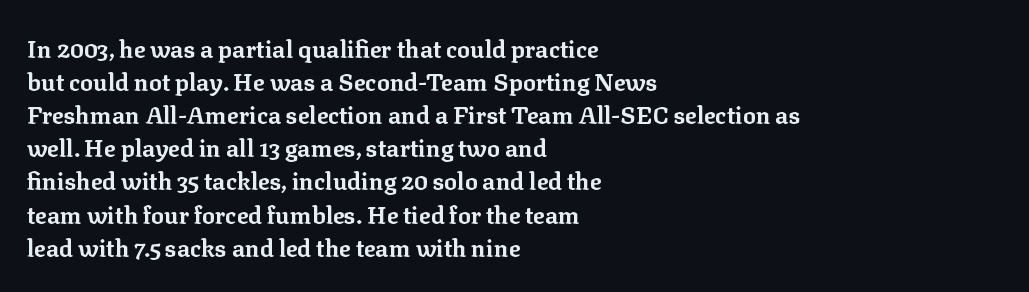
The image shows 24 px bold type, upright; set left-aligned, normal line spacing (1.38x), normal letter spacing, not underlined.
